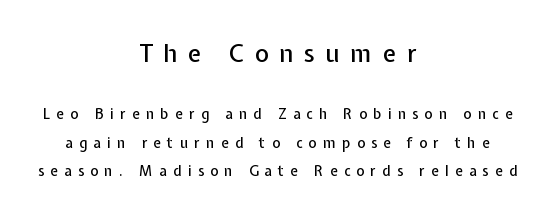
{"italic": "no", "underline": "no", "align": "center", "line_spacing": "loose", "line_spacing_ratio": 2.01, "letter_spacing": "wide", "letter_spacing_em": 0.45, "larger_block": "first", "size_ratio": 1.71, "glyph_px": 24}
